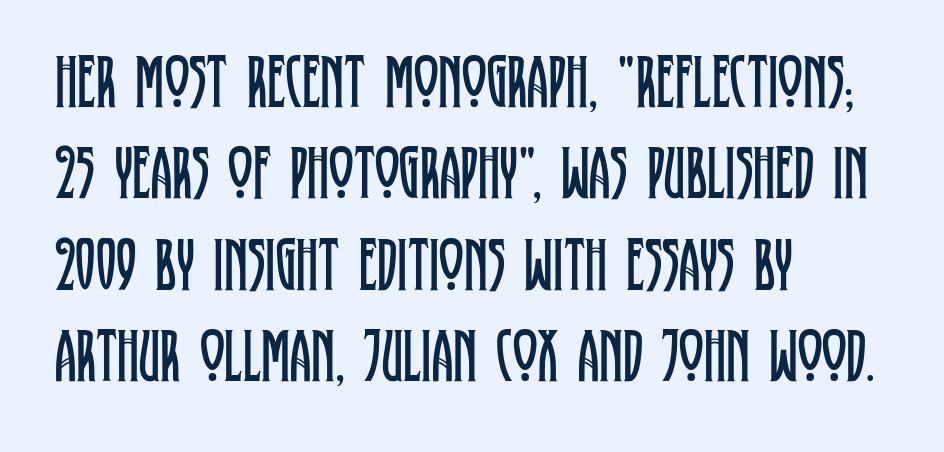
The image shows 75 px regular-weight, condensed serif type, upright; set left-aligned, line spacing 1.22x, normal letter spacing, not underlined; low stroke contrast and a large x-height.
